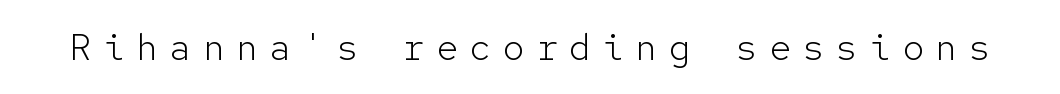
You can tell from the bare stems that sans-serif type was used. Nothing heavy about these letters — not bold at all. Ordinary non-slanted type is in use. Between one letter and the next there's a generous, obvious gap. Check the space under the baseline: it is left empty.
